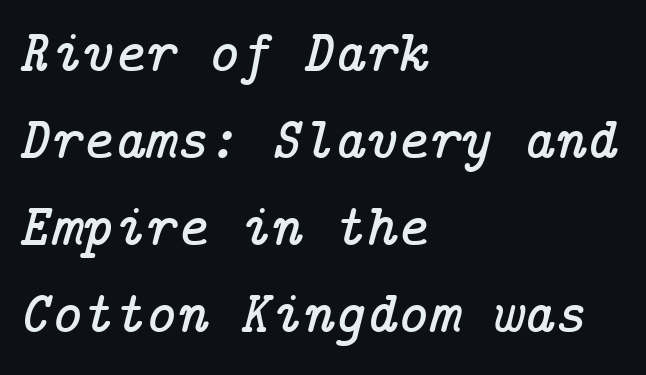
The image shows 60 px serif type, italic (leaning right); set left-aligned, normal line spacing (1.45x), normal letter spacing, not underlined; low stroke contrast and a medium x-height.
